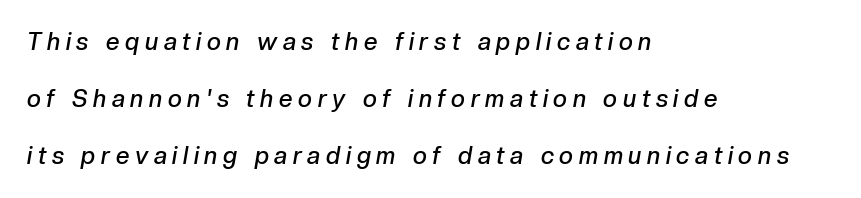
The image shows 24 px text type, italic (leaning right); set left-aligned, loose line spacing (2.38x), unusually wide letter spacing (+0.24 em), not underlined.
